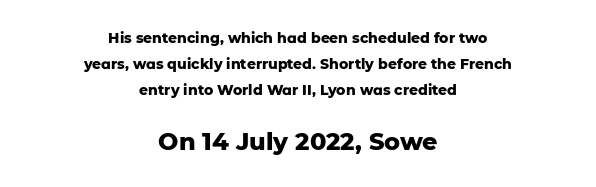
{"italic": "no", "bold": "yes", "underline": "no", "align": "center", "line_spacing_ratio": 1.86, "letter_spacing": "normal", "letter_spacing_em": 0.0, "larger_block": "second", "size_ratio": 1.71, "glyph_px": 24}
